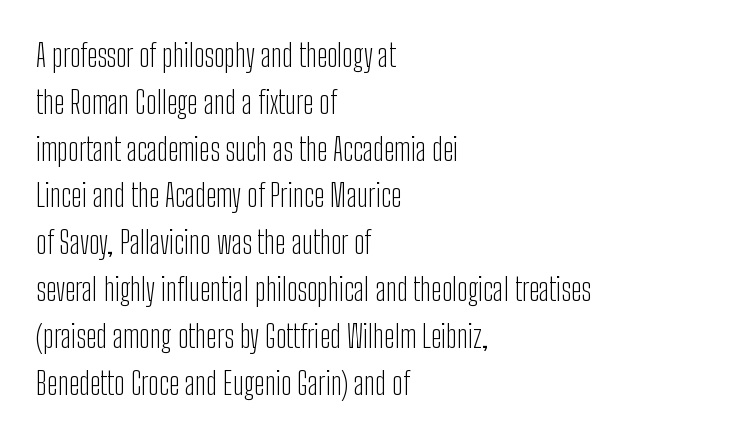
The image shows 31 px light, condensed sans-serif type, upright; set left-aligned, normal line spacing (1.51x), normal letter spacing, not underlined; low stroke contrast and a medium x-height.
